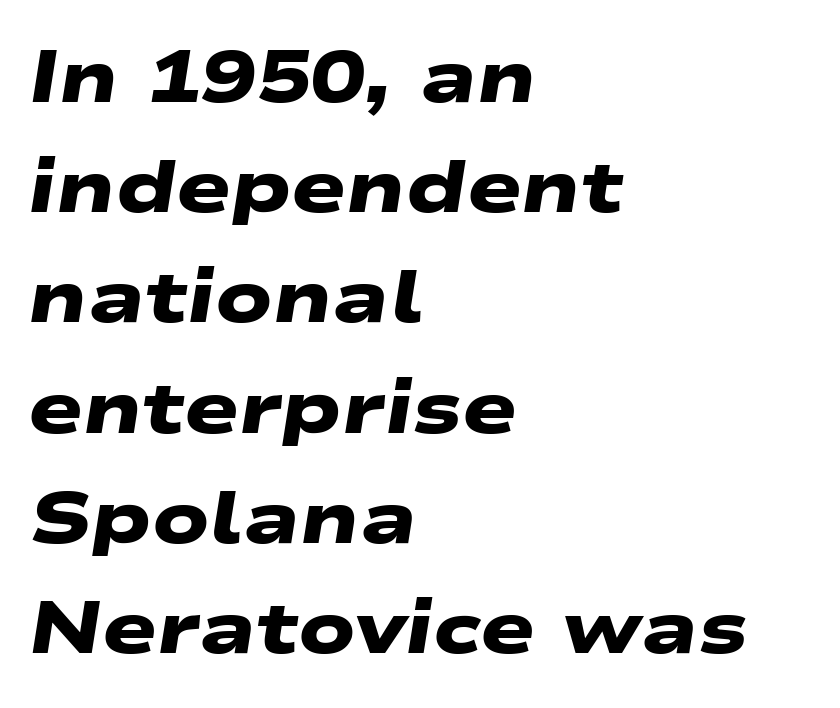
The image shows 73 px heavy, wide sans-serif type; set left-aligned, normal line spacing (1.51x), normal letter spacing, not underlined; low stroke contrast and a medium x-height.
